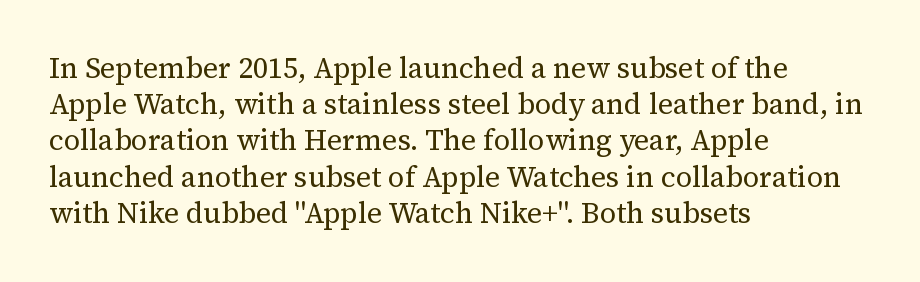
{"serif": "yes", "italic": "no", "bold": "no", "weight": "regular", "width": "normal", "stroke_contrast": "medium", "x_height": "medium", "monospaced": "no", "underline": "no", "align": "left", "line_spacing": "normal", "line_spacing_ratio": 1.25, "letter_spacing": "normal", "letter_spacing_em": 0.0, "glyph_px": 29}
